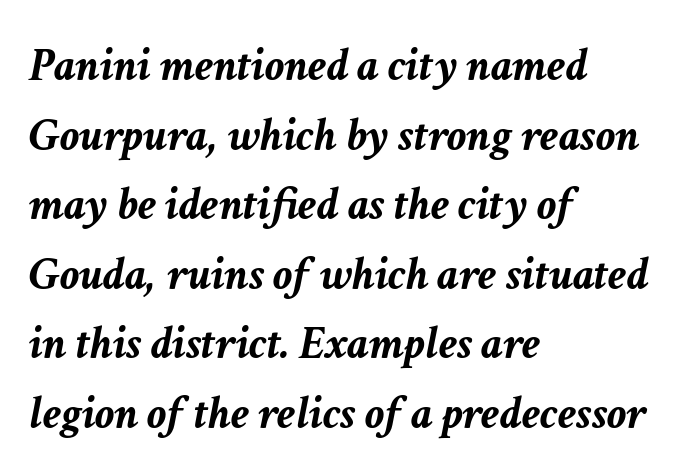
Q: Is the text bold? A: Yes.
Q: Is the text italic (slanted)? A: Yes, it leans right by about 11 degrees.
Q: Is the text underlined? A: No.
Q: How is the paragraph aligned? A: Left-aligned.
Q: Is the spacing between letters normal or unusually wide? A: Normal.
Q: Is the spacing between lines tight, normal or loose? A: Normal.
Q: Width (condensed, normal, or wide)? A: Normal.
Q: Stroke contrast? A: Low.
Q: x-height? A: Medium.
Q: Monospaced? A: No.
